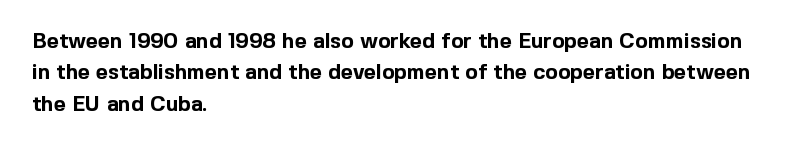
Q: Is the text bold? A: Yes.
Q: Is the text italic (slanted)? A: No, it is upright.
Q: Is the text underlined? A: No.
Q: How is the paragraph aligned? A: Left-aligned.
Q: Is the spacing between letters normal or unusually wide? A: Normal.
Q: Is the spacing between lines tight, normal or loose? A: Normal.
